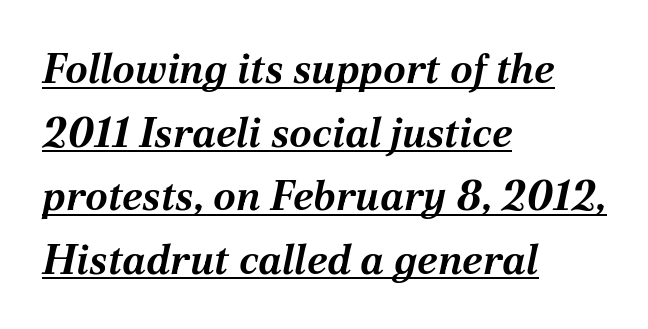
Is this a fixed-width face? No — the glyphs have proportional, varying widths. This rendering leaves character spacing at its baseline value. Is the type slanted? Yes — the strokes lean at a clear angle. A full-strength bold gives these letters their thick strokes.
